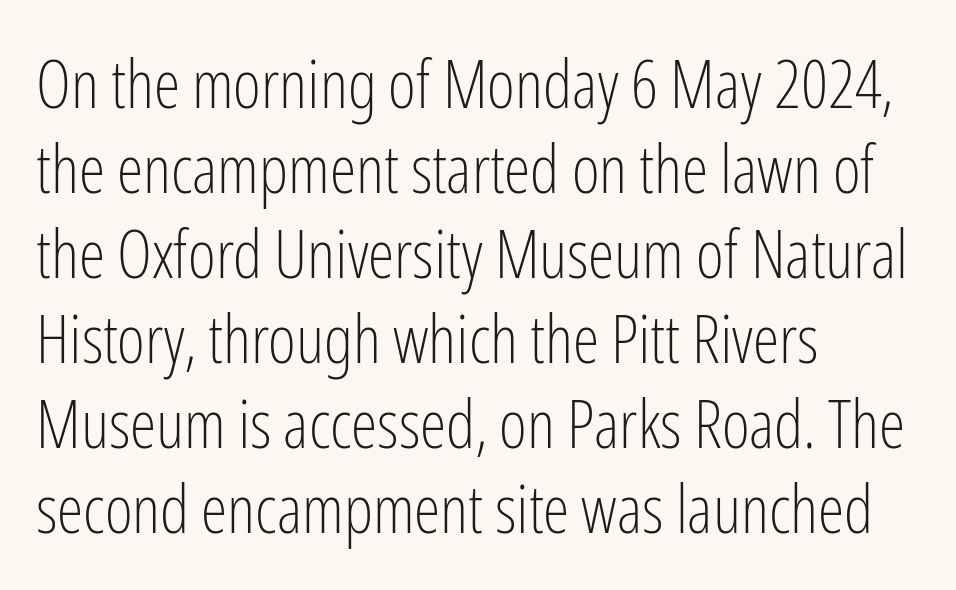
{"serif": "no", "italic": "no", "bold": "no", "weight": "light", "width": "condensed", "stroke_contrast": "low", "x_height": "medium", "monospaced": "no", "underline": "no", "align": "left", "line_spacing": "normal", "line_spacing_ratio": 1.27, "letter_spacing": "normal", "letter_spacing_em": 0.0, "glyph_px": 67}
